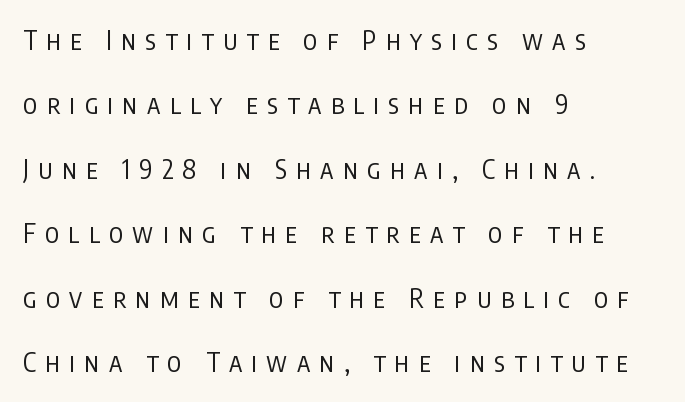
{"italic": "no", "bold": "no", "underline": "no", "align": "left", "line_spacing": "loose", "line_spacing_ratio": 2.48, "letter_spacing": "wide", "letter_spacing_em": 0.36, "glyph_px": 26}
